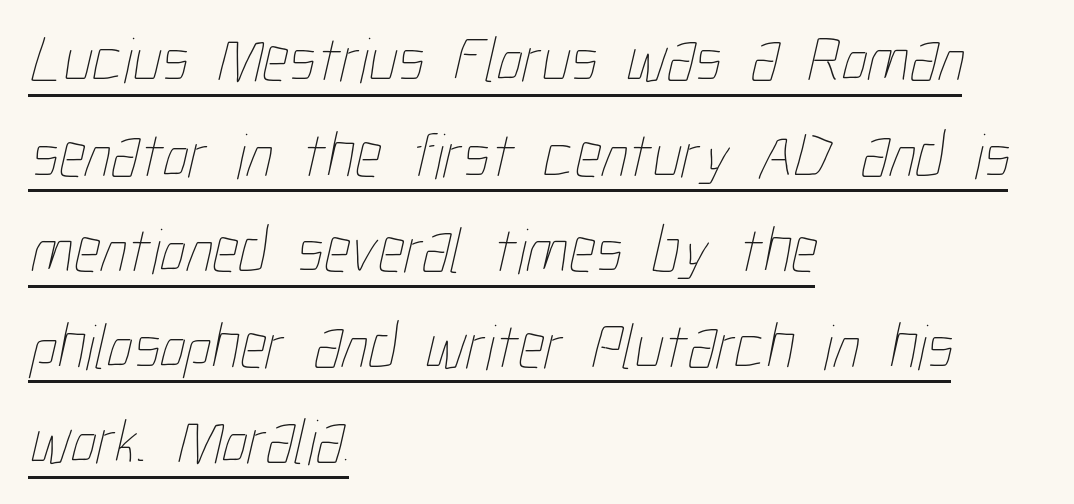
Q: Is the text bold? A: No.
Q: Is the text underlined? A: Yes.
Q: How is the paragraph aligned? A: Left-aligned.
Q: Is the spacing between letters normal or unusually wide? A: Normal.
Q: Is the spacing between lines tight, normal or loose? A: Normal.
Q: Width (condensed, normal, or wide)? A: Condensed.
Q: Stroke contrast? A: Low.
Q: x-height? A: Medium.
Q: Monospaced? A: No.
